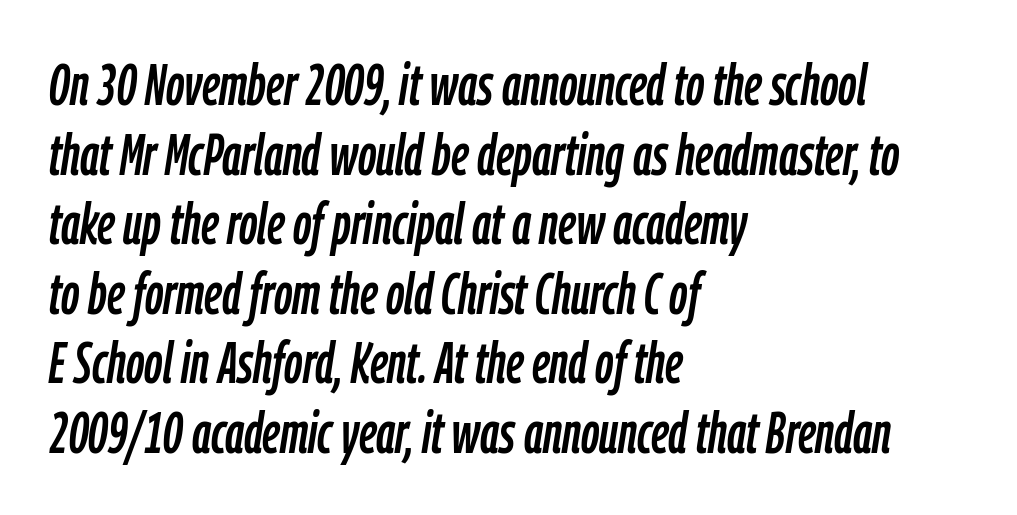
The image shows 57 px condensed type, italic (leaning right); set left-aligned, line spacing 1.22x, normal letter spacing, not underlined; low stroke contrast and a medium x-height.
